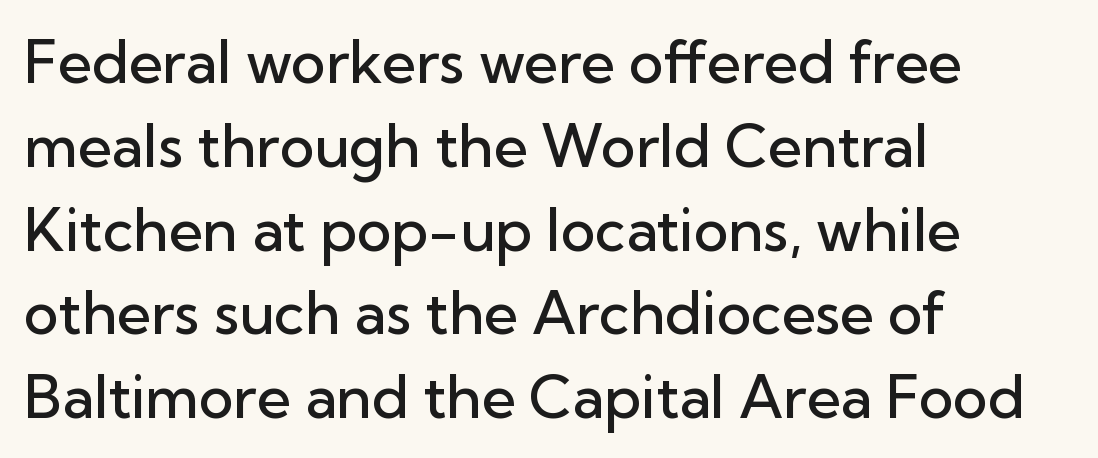
Q: Is the text bold? A: Semi-bold.
Q: Is the text italic (slanted)? A: No, it is upright.
Q: Is the typeface a serif or a sans-serif typeface? A: Sans-serif.
Q: Is the text underlined? A: No.
Q: How is the paragraph aligned? A: Left-aligned.
Q: Is the spacing between letters normal or unusually wide? A: Normal.
Q: Is the spacing between lines tight, normal or loose? A: Normal.
Q: Width (condensed, normal, or wide)? A: Normal.
Q: Stroke contrast? A: Low.
Q: x-height? A: Medium.
Q: Monospaced? A: No.
